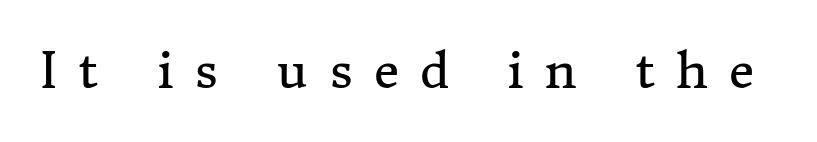
Heft: none added — not bold. You can tell from the footed stems that serif type was used. Looks like regular typesetting: each glyph gets only the width it needs. Posture: straight, roman, zero tilt.
